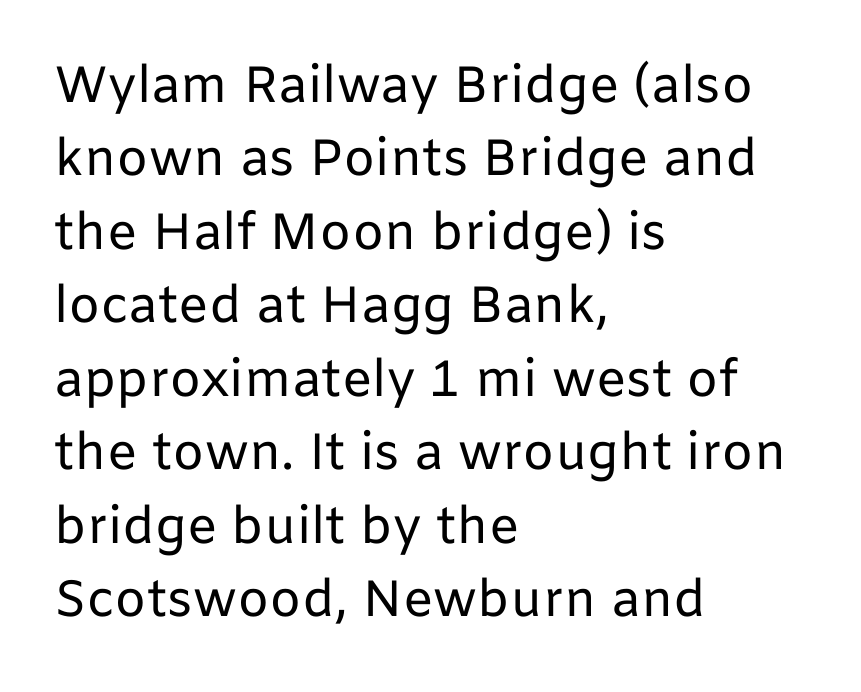
Q: Is the text bold? A: No.
Q: Is the text italic (slanted)? A: No, it is upright.
Q: Is the typeface a serif or a sans-serif typeface? A: Sans-serif.
Q: Is the text underlined? A: No.
Q: How is the paragraph aligned? A: Left-aligned.
Q: Is the spacing between letters normal or unusually wide? A: Normal.
Q: Is the spacing between lines tight, normal or loose? A: Normal.
Q: Width (condensed, normal, or wide)? A: Normal.
Q: Stroke contrast? A: Low.
Q: x-height? A: Medium.
Q: Monospaced? A: No.
